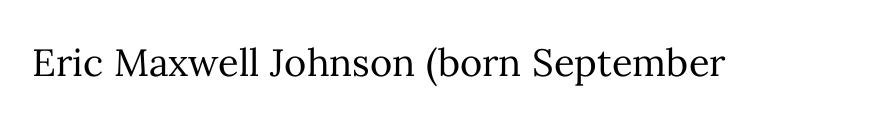
Is the stroke heavy? The answer is a plain regular-or-lighter. The words here are not underlined. When letters stand straight like this, we call the style roman or upright. Compared with typical body copy, the letter spacing here is the same. This sample has the flowing, uneven cadence of proportional lettering.
